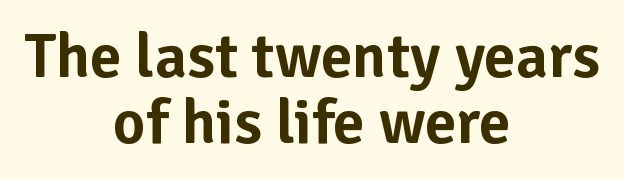
Q: Is the text italic (slanted)? A: No, it is upright.
Q: Is the typeface a serif or a sans-serif typeface? A: Sans-serif.
Q: Is the text underlined? A: No.
Q: How is the paragraph aligned? A: Centered.
Q: Is the spacing between letters normal or unusually wide? A: Normal.
Q: Is the spacing between lines tight, normal or loose? A: Tight.
Q: Width (condensed, normal, or wide)? A: Normal.
Q: Stroke contrast? A: Low.
Q: x-height? A: Medium.
Q: Monospaced? A: No.
